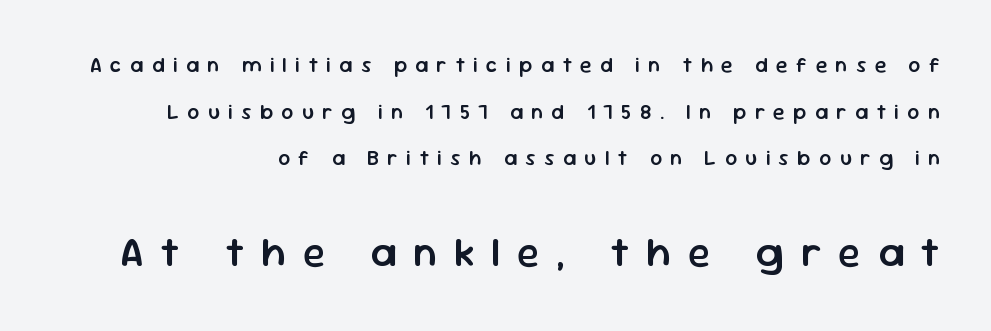
Q: Is the text bold? A: Semi-bold.
Q: Is the text italic (slanted)? A: No, it is upright.
Q: Is the typeface a serif or a sans-serif typeface? A: Sans-serif.
Q: Is the text underlined? A: No.
Q: How is the paragraph aligned? A: Right-aligned.
Q: Is the spacing between letters normal or unusually wide? A: Unusually wide.
Q: Is the spacing between lines tight, normal or loose? A: Loose.
Q: Which block of text is set in a larger size, the first (top) or the second (bottom)? A: The second (bottom) one.
Q: Width (condensed, normal, or wide)? A: Normal.
Q: Stroke contrast? A: Low.
Q: x-height? A: Medium.
Q: Monospaced? A: No.
